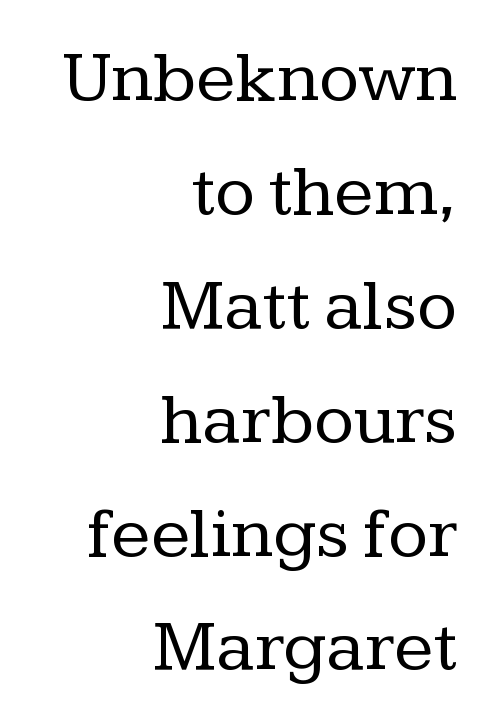
{"serif": "yes", "italic": "no", "bold": "no", "weight": "regular", "width": "normal", "stroke_contrast": "low", "x_height": "medium", "monospaced": "no", "underline": "no", "align": "right", "line_spacing": "normal", "line_spacing_ratio": 1.56, "letter_spacing": "normal", "letter_spacing_em": 0.0, "glyph_px": 73}
